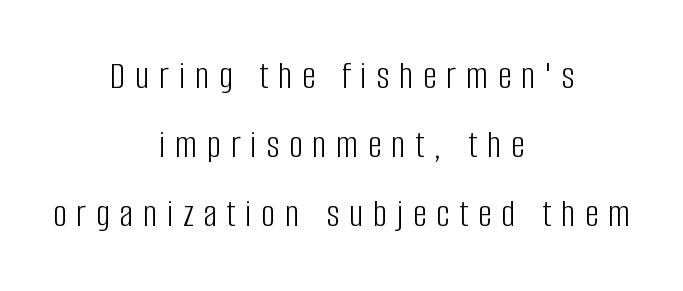
{"serif": "no", "italic": "no", "bold": "no", "weight": "light", "width": "condensed", "stroke_contrast": "low", "x_height": "large", "monospaced": "no", "underline": "no", "align": "center", "line_spacing_ratio": 1.77, "letter_spacing": "wide", "letter_spacing_em": 0.25, "glyph_px": 39}
